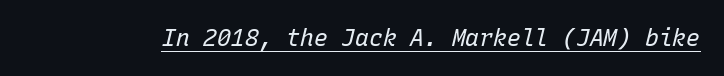
Observe the ordinary spacing: letters are neighbours, not strangers. The text carries the slant typical of an italic or oblique font. Honestly, the underline is the first thing you notice here. Compared with a typical body face, this is equally light or lighter still.
